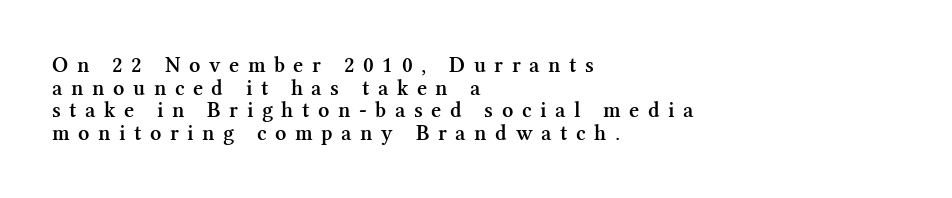
The image shows 22 px text type, upright; set left-aligned, tight line spacing (1.03x), unusually wide letter spacing (+0.39 em), not underlined.
